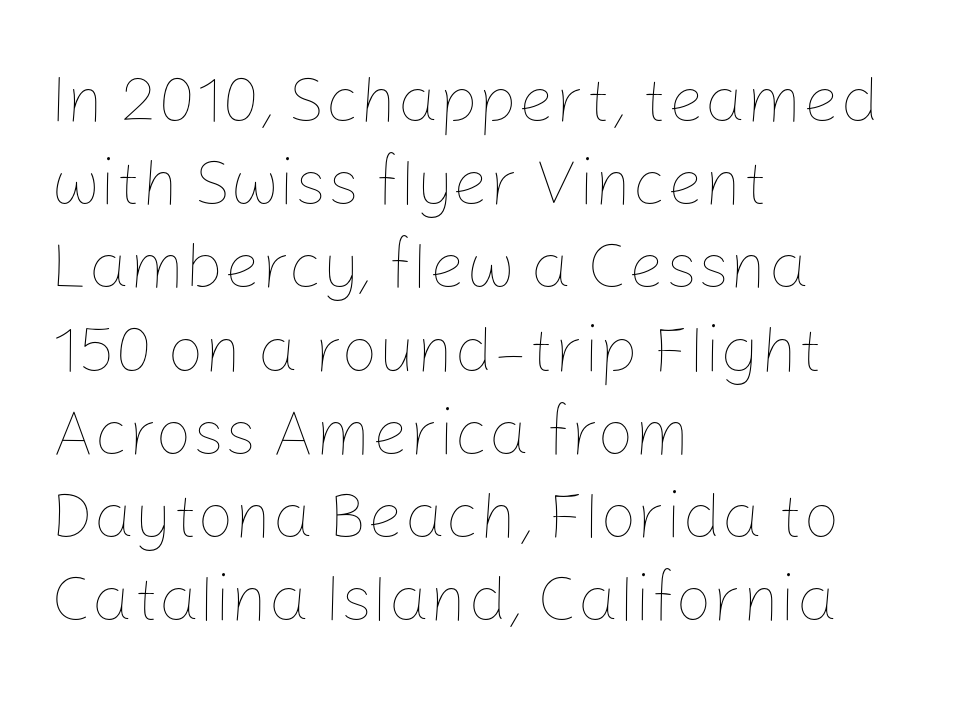
The image shows 65 px thin type, upright; set left-aligned, normal line spacing (1.28x), normal letter spacing, not underlined; low stroke contrast and a medium x-height.
